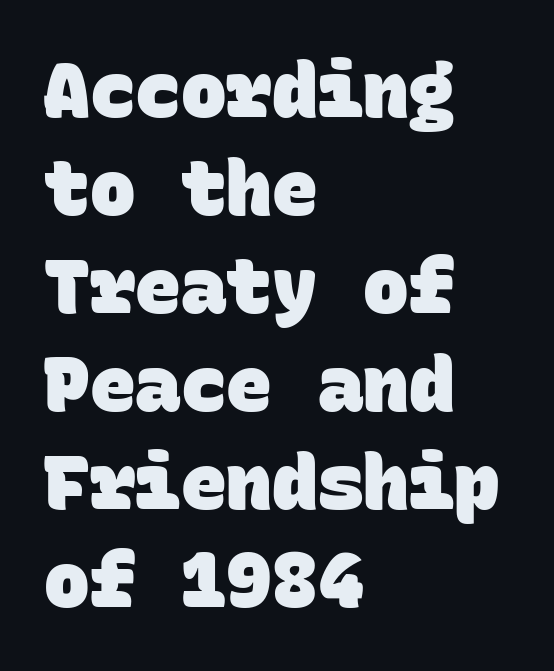
The image shows 76 px heavy sans-serif type, monospaced; set left-aligned, normal line spacing (1.29x), normal letter spacing, not underlined; low stroke contrast and a large x-height.
